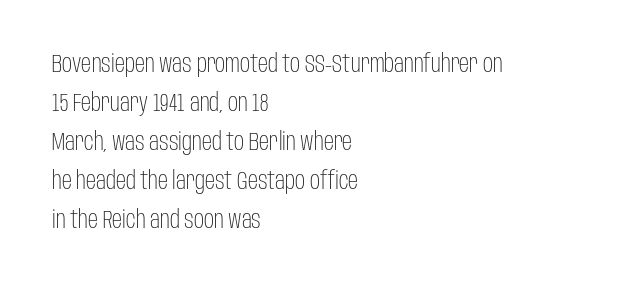
The image shows 25 px text type, upright; set left-aligned, normal line spacing (1.56x), normal letter spacing, not underlined.
